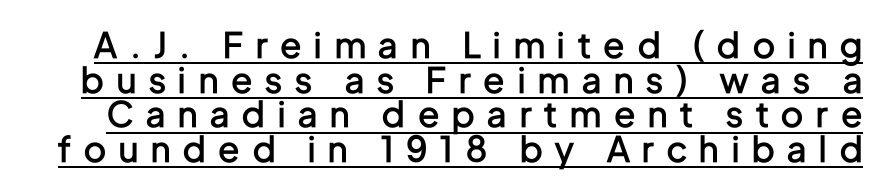
One glance says dense: line gaps are narrower than usual. The tracking jumps out immediately: characters are airy and widely separated. Semibold letterforms, between regular and bold. Style check: upright. Proportional: the letters do not fall into vertical columns. Emphasis is given by a line drawn under the lettering.
